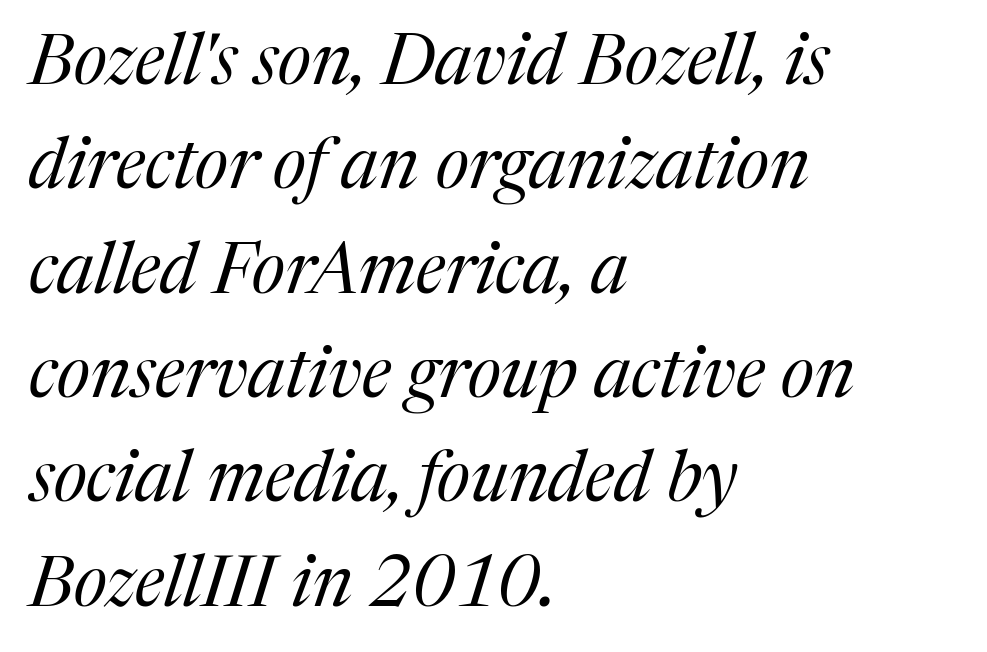
Q: Is the text bold? A: No.
Q: Is the text italic (slanted)? A: Yes, it leans right by about 17 degrees.
Q: Is the typeface a serif or a sans-serif typeface? A: Serif.
Q: Is the text underlined? A: No.
Q: How is the paragraph aligned? A: Left-aligned.
Q: Is the spacing between letters normal or unusually wide? A: Normal.
Q: Is the spacing between lines tight, normal or loose? A: Normal.
Q: Width (condensed, normal, or wide)? A: Normal.
Q: Stroke contrast? A: Medium.
Q: x-height? A: Medium.
Q: Monospaced? A: No.
